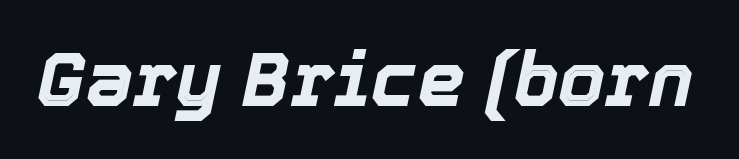
{"italic": "yes", "lean": "right", "slant_degrees": 12, "bold": "yes", "weight": "bold", "width": "normal", "x_height": "medium", "monospaced": "no", "underline": "no", "letter_spacing": "normal", "letter_spacing_em": 0.0, "glyph_px": 75}
